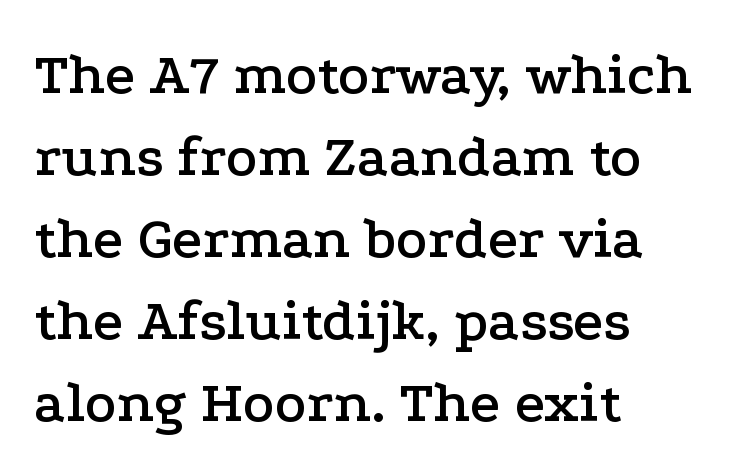
What stands out about the letter spacing? Nothing — it is the standard amount. In terms of posture, this sample is upright. Looks like regular typesetting: each glyph gets only the width it needs. The text block is weighted toward the left margin, trailing off unevenly rightward. The lines sit at an ordinary, default distance from one another.
